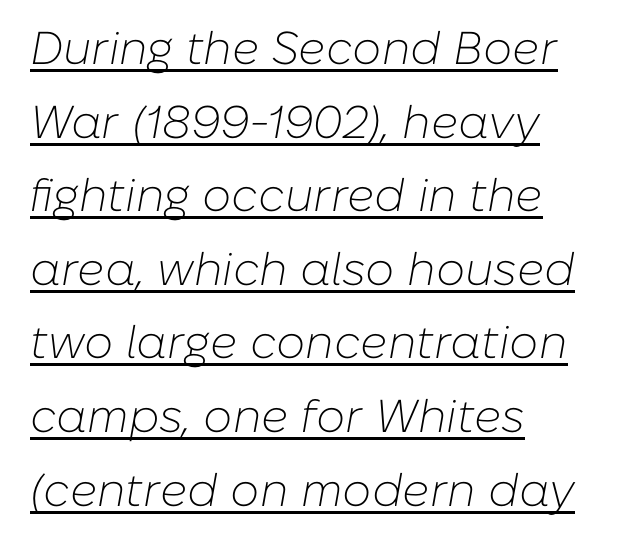
Q: Is the text bold? A: No.
Q: Is the text italic (slanted)? A: Yes, it leans right by about 10 degrees.
Q: Is the text underlined? A: Yes.
Q: How is the paragraph aligned? A: Left-aligned.
Q: Is the spacing between letters normal or unusually wide? A: Normal.
Q: Is the spacing between lines tight, normal or loose? A: Normal.
Q: Width (condensed, normal, or wide)? A: Normal.
Q: Stroke contrast? A: Low.
Q: x-height? A: Medium.
Q: Monospaced? A: No.
